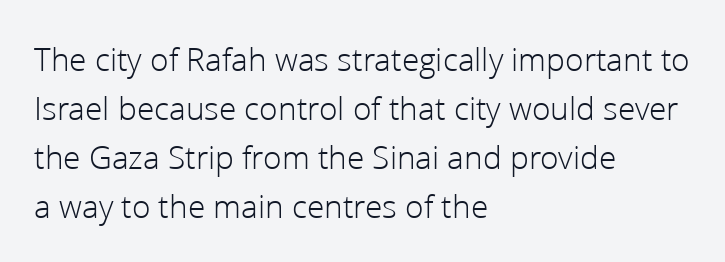
The image shows 34 px light sans-serif type, upright; set left-aligned, normal line spacing (1.44x), normal letter spacing, not underlined; low stroke contrast and a medium x-height.
